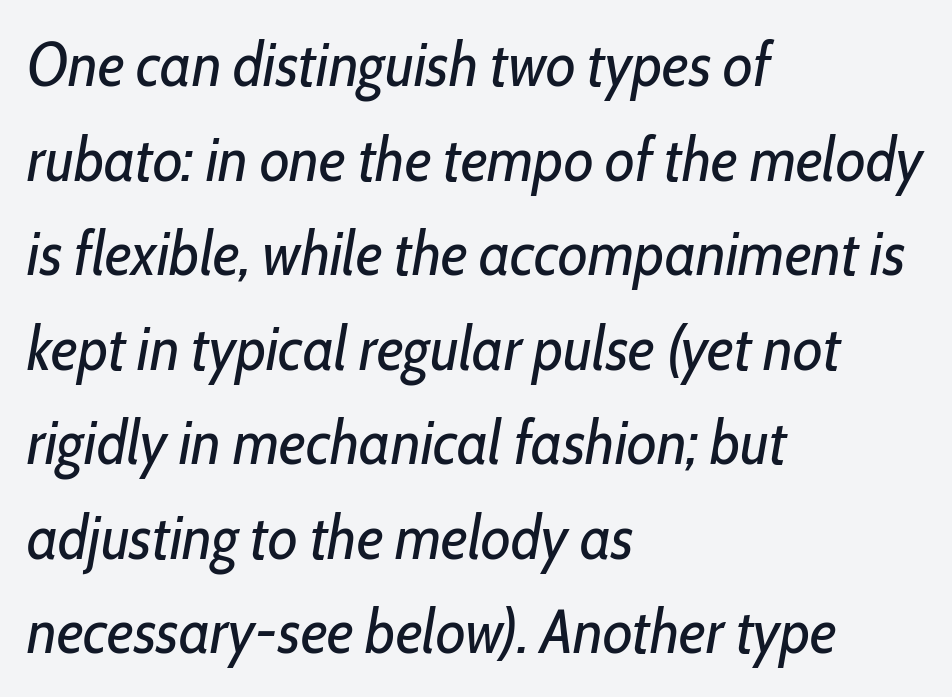
{"italic": "yes", "lean": "right", "slant_degrees": 10, "bold": "no", "weight": "regular", "width": "condensed", "stroke_contrast": "low", "x_height": "medium", "monospaced": "no", "underline": "no", "align": "left", "line_spacing": "normal", "line_spacing_ratio": 1.55, "letter_spacing": "normal", "letter_spacing_em": 0.0, "glyph_px": 61}
